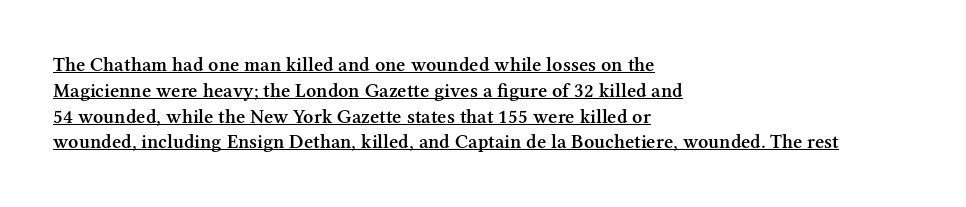
Q: Is the text bold? A: Semi-bold.
Q: Is the text italic (slanted)? A: No, it is upright.
Q: Is the text underlined? A: Yes.
Q: How is the paragraph aligned? A: Left-aligned.
Q: Is the spacing between letters normal or unusually wide? A: Normal.
Q: Is the spacing between lines tight, normal or loose? A: Normal.
